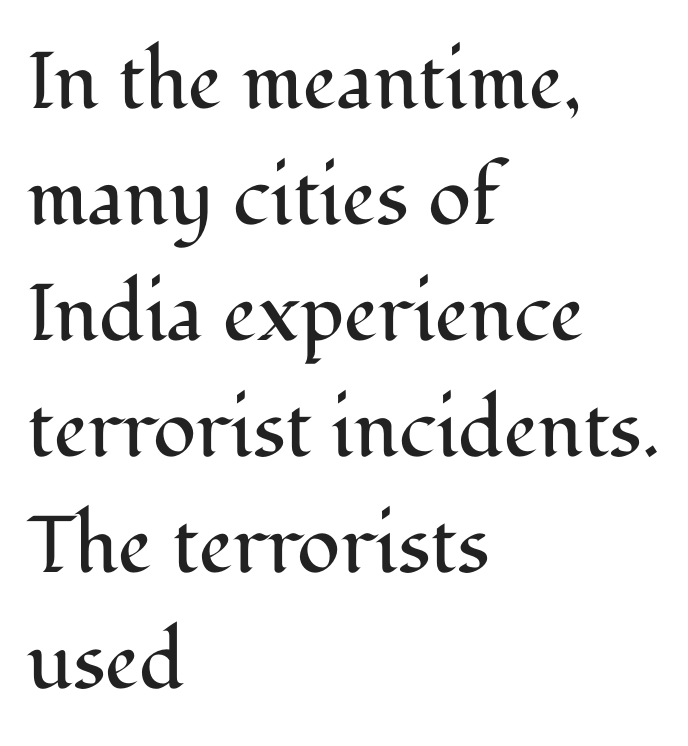
Q: Is the text bold? A: No.
Q: Is the text italic (slanted)? A: No, it is upright.
Q: Is the typeface a serif or a sans-serif typeface? A: Serif.
Q: Is the text underlined? A: No.
Q: How is the paragraph aligned? A: Left-aligned.
Q: Is the spacing between letters normal or unusually wide? A: Normal.
Q: Is the spacing between lines tight, normal or loose? A: Normal.
Q: Width (condensed, normal, or wide)? A: Normal.
Q: Stroke contrast? A: Medium.
Q: x-height? A: Medium.
Q: Monospaced? A: No.
